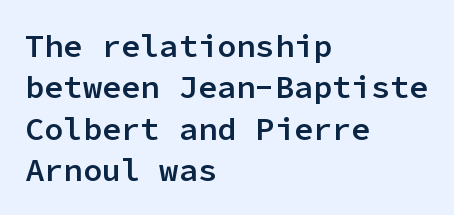
{"serif": "no", "italic": "no", "bold": "semi", "weight": "semibold", "width": "normal", "stroke_contrast": "low", "x_height": "medium", "monospaced": "yes", "underline": "no", "align": "left", "line_spacing": "normal", "line_spacing_ratio": 1.29, "letter_spacing": "normal", "letter_spacing_em": 0.0, "glyph_px": 32}
